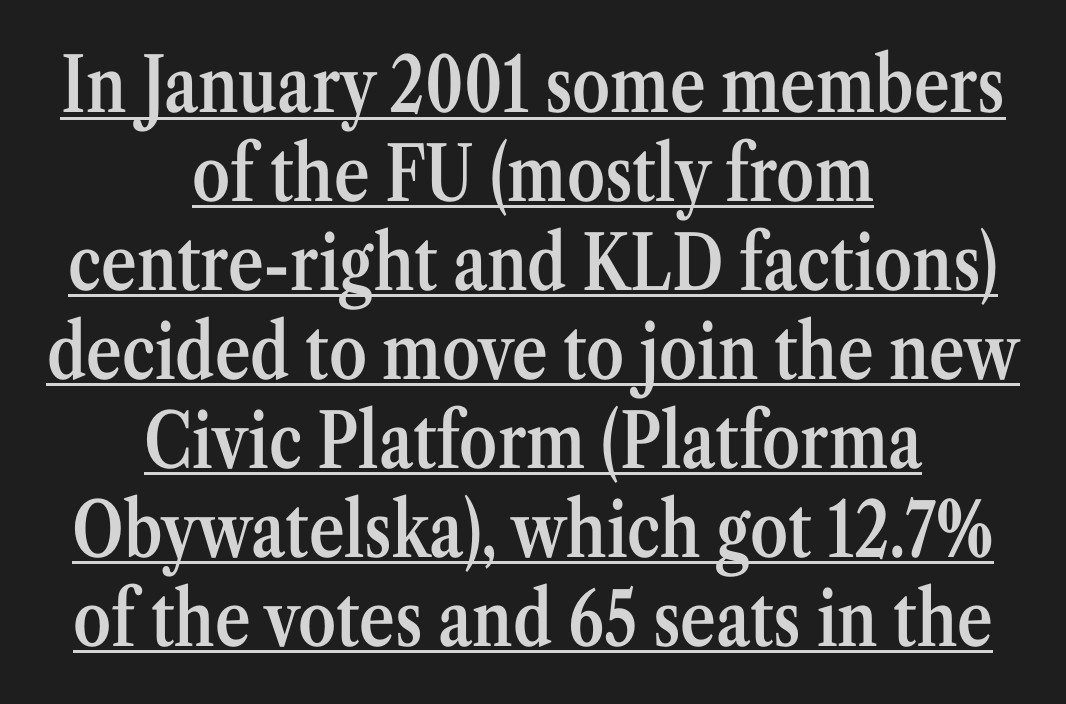
Q: Is the text bold? A: Semi-bold.
Q: Is the text italic (slanted)? A: No, it is upright.
Q: Is the typeface a serif or a sans-serif typeface? A: Serif.
Q: Is the text underlined? A: Yes.
Q: How is the paragraph aligned? A: Centered.
Q: Is the spacing between letters normal or unusually wide? A: Normal.
Q: Width (condensed, normal, or wide)? A: Condensed.
Q: Stroke contrast? A: Medium.
Q: x-height? A: Medium.
Q: Monospaced? A: No.
